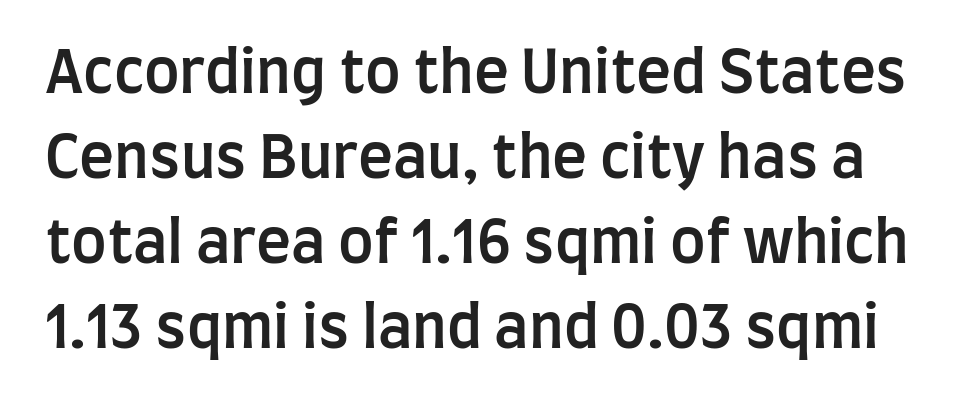
The image shows 59 px semibold, condensed sans-serif type, upright; set normal line spacing (1.44x), normal letter spacing, not underlined; low stroke contrast and a large x-height.
